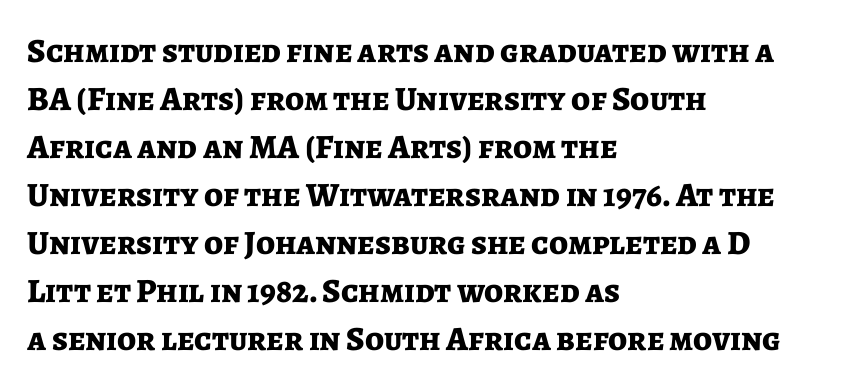
Every row of glyphs begins at an identical x-position on the left. The tracking reads as untouched default to a designer's eye. The designer left line spacing at the default. Anything drawn beneath the words? Only blank space. Type style note: lacks serifs.
